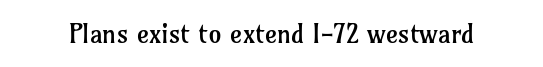
The image shows 26 px text type, upright; set normal letter spacing, not underlined.
